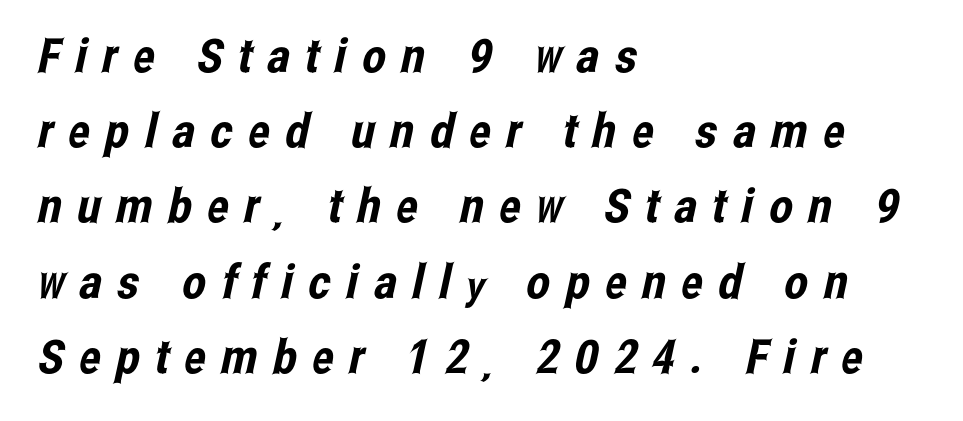
The image shows 47 px condensed sans-serif type; set left-aligned, normal line spacing (1.6x), unusually wide letter spacing (+0.33 em), not underlined; low stroke contrast and a medium x-height.
